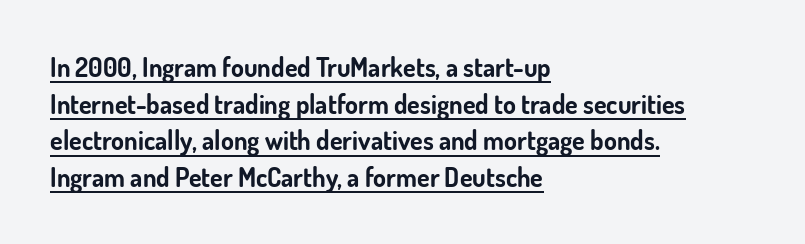
Q: Is the text bold? A: Yes.
Q: Is the text italic (slanted)? A: No, it is upright.
Q: Is the text underlined? A: Yes.
Q: How is the paragraph aligned? A: Left-aligned.
Q: Is the spacing between letters normal or unusually wide? A: Normal.
Q: Is the spacing between lines tight, normal or loose? A: Normal.
